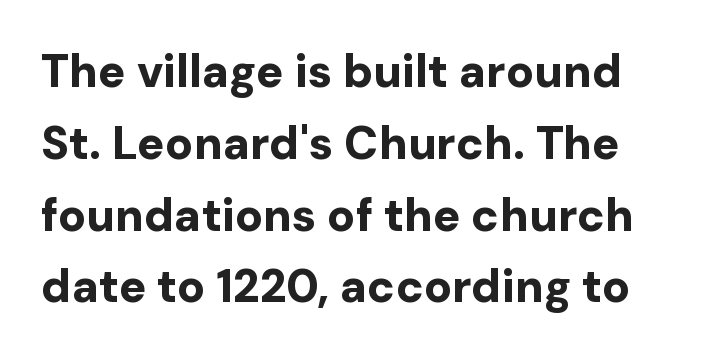
Think of a printed novel: that variable character pitch is what you see here. In terms of leading, this rendering sits right in the middle. The axis of the letterforms is exactly vertical. Nothing sits at the stroke ends, so this counts as sans-serif. Letter spacing: default. Any mark beneath the type? The region is blank.
